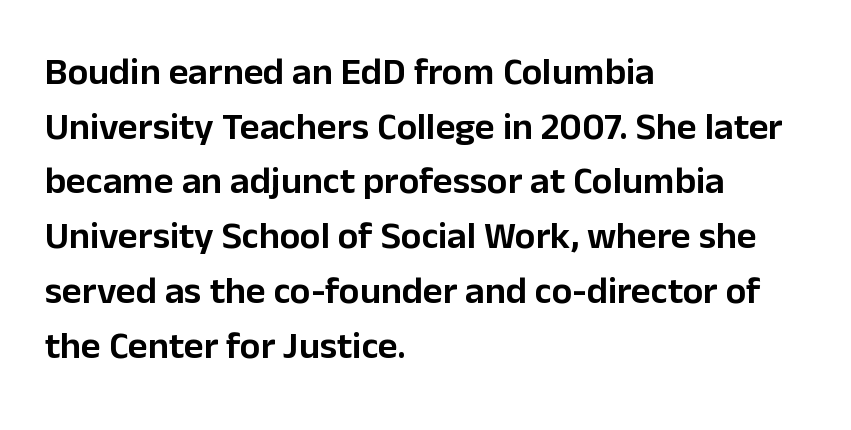
The image shows 38 px sans-serif type, upright; set left-aligned, normal line spacing (1.44x), normal letter spacing, not underlined; low stroke contrast and a medium x-height.
